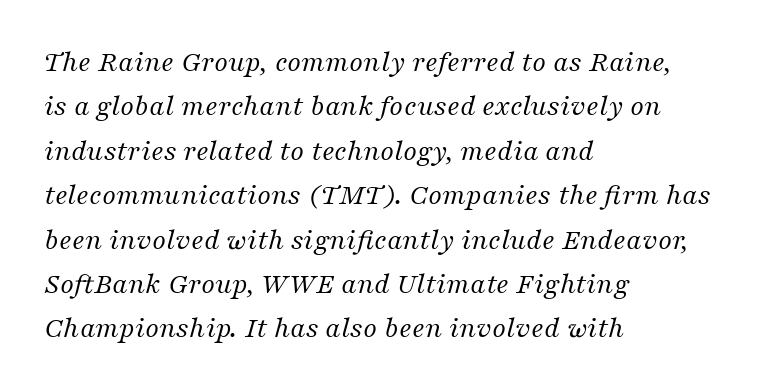
Q: Is the text bold? A: No.
Q: Is the text italic (slanted)? A: Yes, it leans right by about 16 degrees.
Q: Is the typeface a serif or a sans-serif typeface? A: Serif.
Q: Is the text underlined? A: No.
Q: How is the paragraph aligned? A: Left-aligned.
Q: Is the spacing between letters normal or unusually wide? A: Normal.
Q: Is the spacing between lines tight, normal or loose? A: Normal.
Q: Width (condensed, normal, or wide)? A: Normal.
Q: Stroke contrast? A: Medium.
Q: x-height? A: Medium.
Q: Monospaced? A: No.
